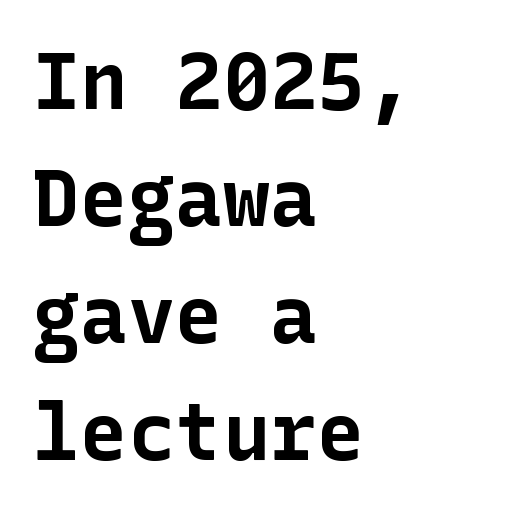
{"serif": "no", "italic": "no", "bold": "yes", "weight": "bold", "width": "normal", "stroke_contrast": "low", "x_height": "medium", "underline": "no", "align": "left", "line_spacing": "normal", "line_spacing_ratio": 1.48, "letter_spacing": "normal", "letter_spacing_em": 0.0, "glyph_px": 79}
